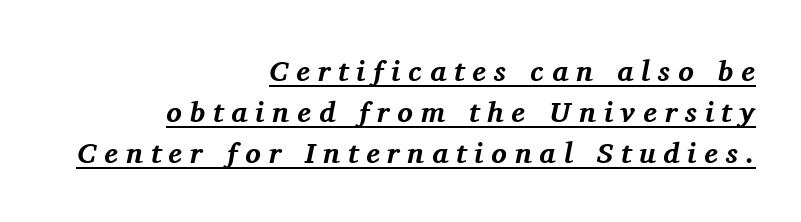
Q: Is the text bold? A: Yes.
Q: Is the text italic (slanted)? A: Yes, it leans right by about 11 degrees.
Q: Is the typeface a serif or a sans-serif typeface? A: Serif.
Q: Is the text underlined? A: Yes.
Q: How is the paragraph aligned? A: Right-aligned.
Q: Is the spacing between letters normal or unusually wide? A: Unusually wide.
Q: Is the spacing between lines tight, normal or loose? A: Normal.
Q: Width (condensed, normal, or wide)? A: Normal.
Q: Stroke contrast? A: Medium.
Q: x-height? A: Medium.
Q: Monospaced? A: No.
